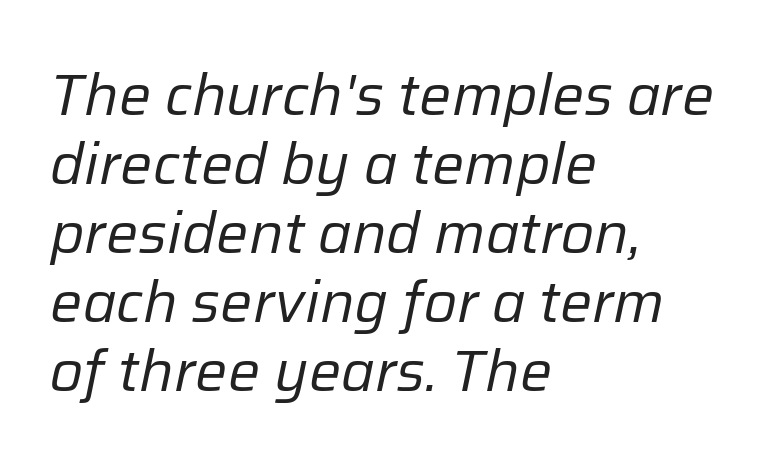
{"italic": "yes", "lean": "right", "slant_degrees": 12, "bold": "no", "weight": "regular", "width": "normal", "stroke_contrast": "low", "x_height": "medium", "monospaced": "no", "underline": "no", "align": "left", "line_spacing_ratio": 1.21, "letter_spacing": "normal", "letter_spacing_em": 0.0, "glyph_px": 57}
